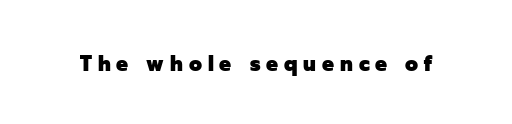
The image shows 21 px bold type, upright; set unusually wide letter spacing (+0.28 em), not underlined.
